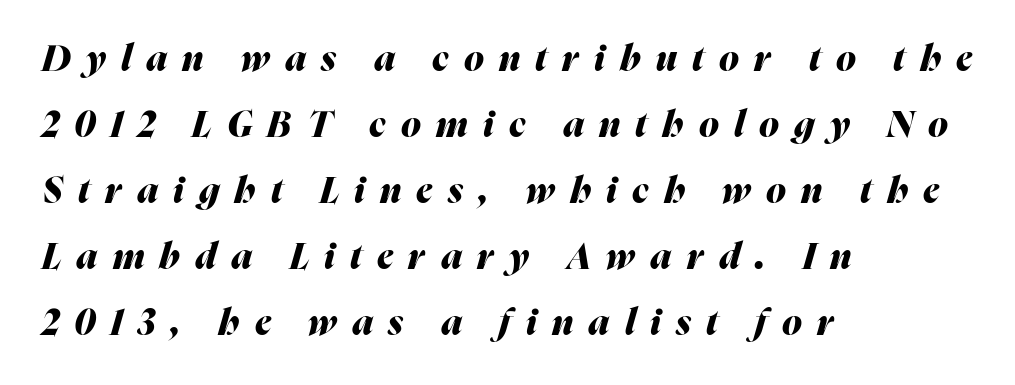
The image shows 36 px heavy type, italic (leaning right); set left-aligned, line spacing 1.83x, unusually wide letter spacing (+0.42 em), not underlined; medium stroke contrast and a medium x-height.
